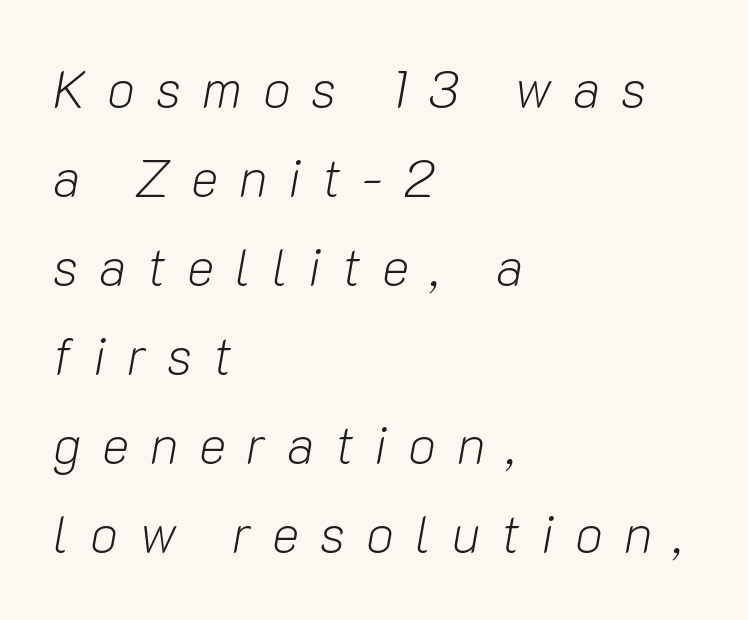
{"italic": "yes", "lean": "right", "slant_degrees": 10, "bold": "no", "weight": "light", "width": "normal", "stroke_contrast": "low", "x_height": "medium", "monospaced": "no", "underline": "no", "align": "left", "line_spacing_ratio": 1.71, "letter_spacing": "wide", "letter_spacing_em": 0.4, "glyph_px": 52}
